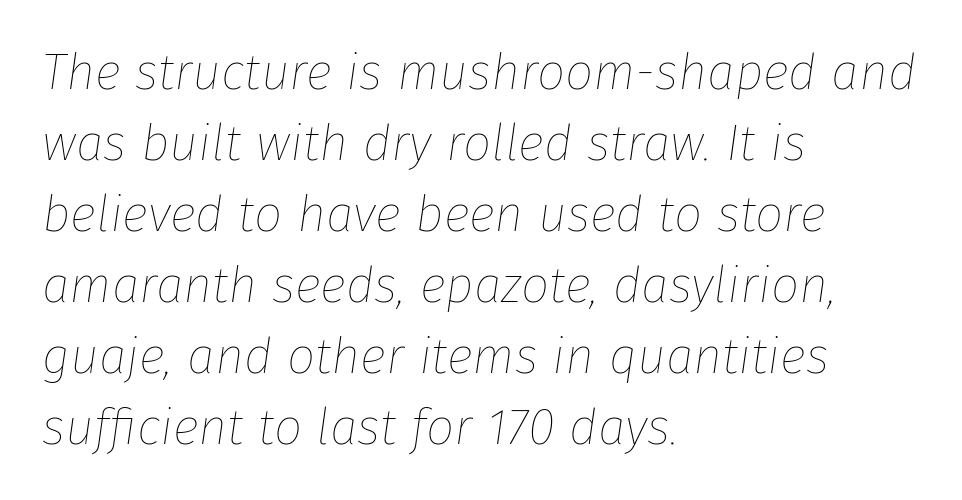
{"italic": "yes", "lean": "right", "slant_degrees": 8, "bold": "no", "weight": "thin", "width": "normal", "stroke_contrast": "low", "x_height": "medium", "monospaced": "no", "underline": "no", "align": "left", "line_spacing": "normal", "line_spacing_ratio": 1.42, "letter_spacing": "normal", "letter_spacing_em": 0.0, "glyph_px": 50}
